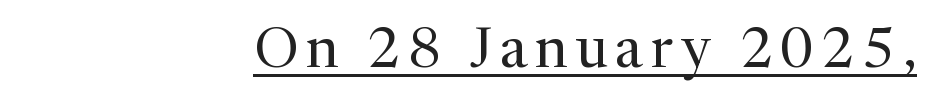
Posture: straight, roman, zero tilt. Descenders here cross a horizontal rule under the line. This reads as an unemphasized weight, regular at the heaviest. Layout note: lines flush right. This sample has the flowing, uneven cadence of proportional lettering.
